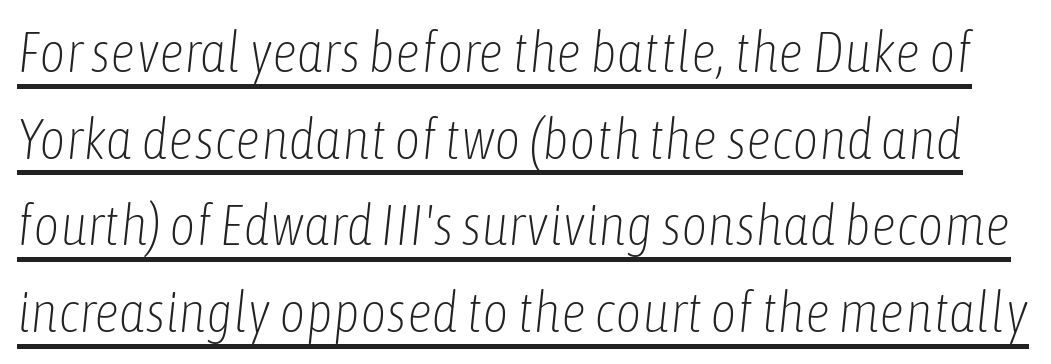
The passage shown stacks its lines at a standard gap. Is there an underline? Yes — a line sits under the letters. The letters advance in unequal steps, a hallmark of proportional type. Posture: slanted. In terms of letterspacing, this is plain default setting. This reads as an unemphasized weight, regular at the heaviest.
